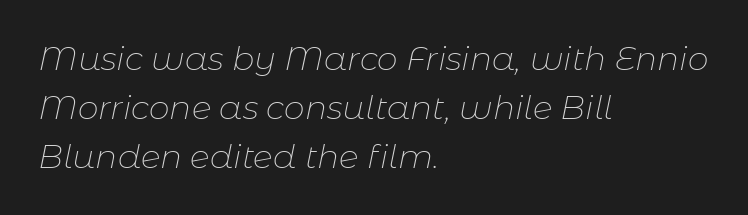
The image shows 33 px thin type, italic (leaning right); set left-aligned, normal line spacing (1.48x), normal letter spacing, not underlined; low stroke contrast and a medium x-height.
